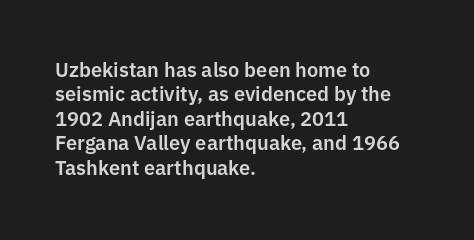
{"italic": "no", "underline": "no", "align": "left", "line_spacing_ratio": 1.22, "letter_spacing": "normal", "letter_spacing_em": 0.0, "glyph_px": 20}
